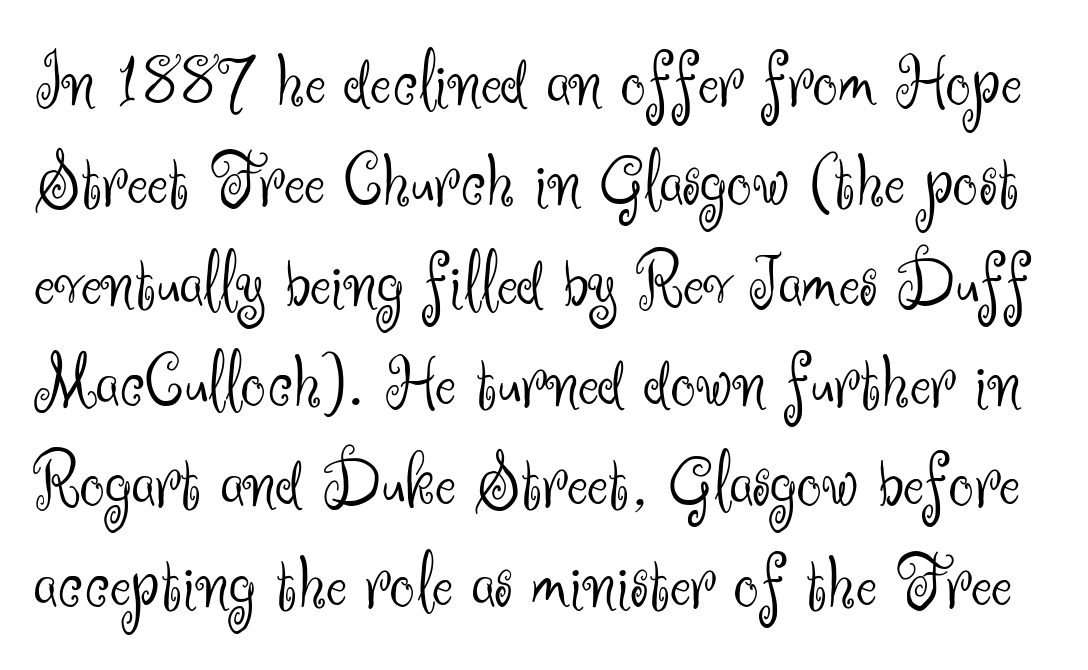
Q: Is the text bold? A: No.
Q: Is the text italic (slanted)? A: No, it is upright.
Q: Is the typeface a serif or a sans-serif typeface? A: Sans-serif.
Q: Is the text underlined? A: No.
Q: Is the spacing between letters normal or unusually wide? A: Normal.
Q: Is the spacing between lines tight, normal or loose? A: Normal.
Q: Width (condensed, normal, or wide)? A: Normal.
Q: Stroke contrast? A: Medium.
Q: x-height? A: Small.
Q: Monospaced? A: No.
